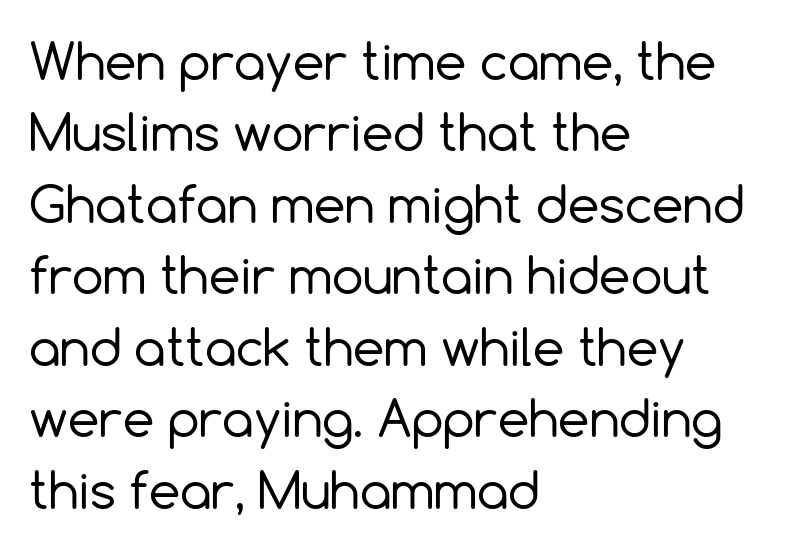
Q: Is the text bold? A: No.
Q: Is the text italic (slanted)? A: No, it is upright.
Q: Is the typeface a serif or a sans-serif typeface? A: Sans-serif.
Q: Is the text underlined? A: No.
Q: How is the paragraph aligned? A: Left-aligned.
Q: Is the spacing between letters normal or unusually wide? A: Normal.
Q: Is the spacing between lines tight, normal or loose? A: Normal.
Q: Width (condensed, normal, or wide)? A: Normal.
Q: x-height? A: Medium.
Q: Monospaced? A: No.
